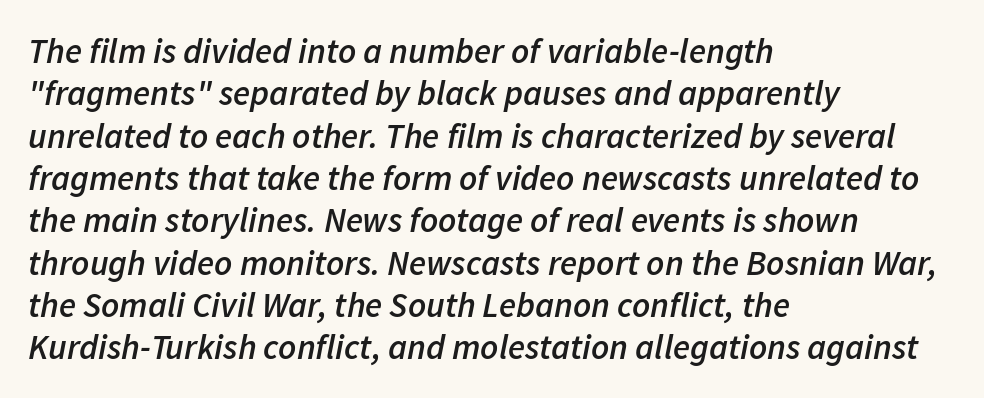
Character widths vary here, with narrow letters taking less room than wide ones. The rendering anchors every line to the left-hand side. The letters sit at their default tracking, neither squeezed nor spread. Check under the words: just untouched page.
